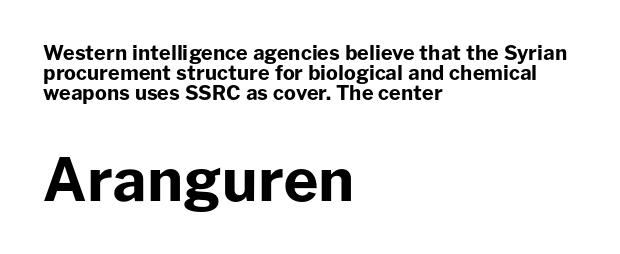
Compared with an ordinary text face, these strokes are far heavier — a full bold. Observe the absence of serifs on each vertical stroke in this sample. The area under the type is left untouched. The passage shown is typed in a proportional face where columns would drift. This block would grow much taller if given ordinary leading; it's compressed now. Short note: letters normally spaced.
